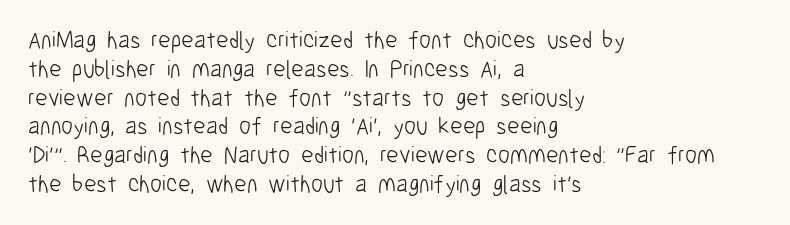
The image shows 24 px text type, upright; set left-aligned, line spacing 1.2x, normal letter spacing, not underlined.
